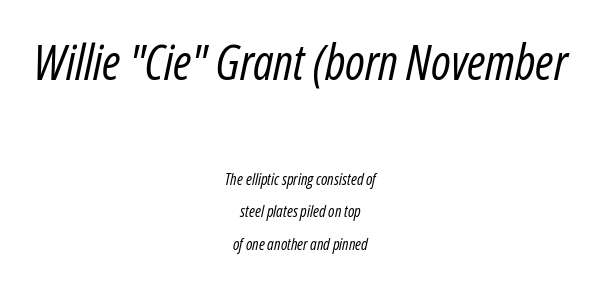
In terms of posture, this sample is oblique. A typesetter would call this proportional, since set widths differ per character. The area under the type is left untouched. Character size in the leading block exceeds that of the trailing block. Baseline-to-baseline distance is far greater than the letter height. Compared with a flush-left layout, this one balances lines on the center instead.
